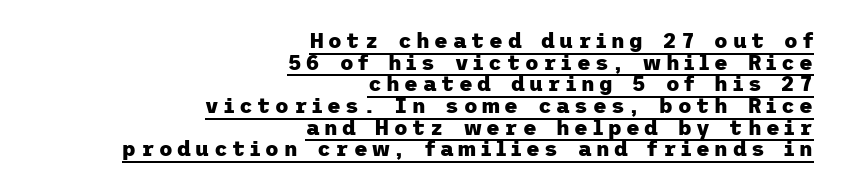
The image shows 21 px bold type, upright; set right-aligned, tight line spacing (1.03x), unusually wide letter spacing (+0.22 em), underlined.
